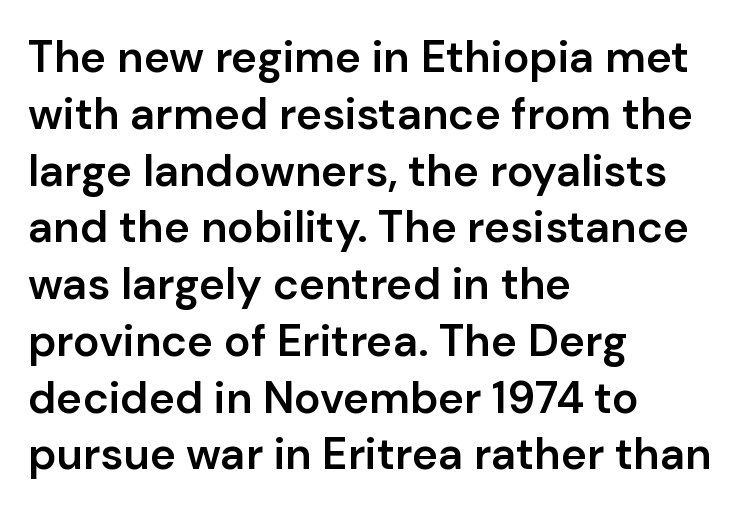
Q: Is the text bold? A: Semi-bold.
Q: Is the text italic (slanted)? A: No, it is upright.
Q: Is the typeface a serif or a sans-serif typeface? A: Sans-serif.
Q: Is the text underlined? A: No.
Q: How is the paragraph aligned? A: Left-aligned.
Q: Is the spacing between letters normal or unusually wide? A: Normal.
Q: Is the spacing between lines tight, normal or loose? A: Normal.
Q: Width (condensed, normal, or wide)? A: Normal.
Q: Stroke contrast? A: Low.
Q: x-height? A: Medium.
Q: Monospaced? A: No.
